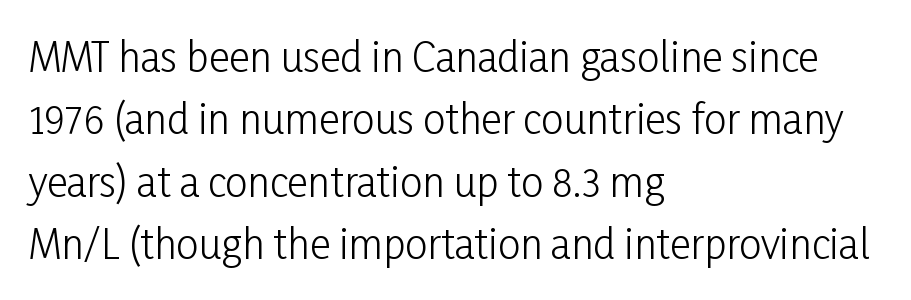
You could not count columns in this text — the font is proportionally spaced. Stroke thickness stays within the range of a standard reading face or lighter. Posture: straight, roman, zero tilt. A typesetter would call this zero additional tracking. The type family on display is of the sans-serif kind.
